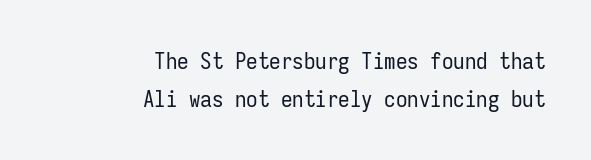
Q: Is the text bold? A: No.
Q: Is the text italic (slanted)? A: No, it is upright.
Q: Is the text underlined? A: No.
Q: How is the paragraph aligned? A: Right-aligned.
Q: Is the spacing between letters normal or unusually wide? A: Normal.
Q: Is the spacing between lines tight, normal or loose? A: Normal.
